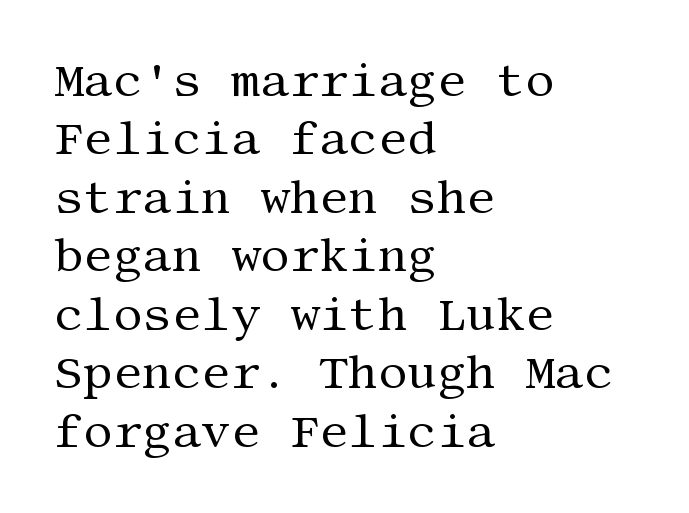
This reads as an unemphasized weight, regular at the heaviest. This sample uses an upright cut, with every glyph sitting square on the baseline. Notice how the passage keeps a crisp vertical edge on the left only. These lines sit exactly where default settings would place them.
